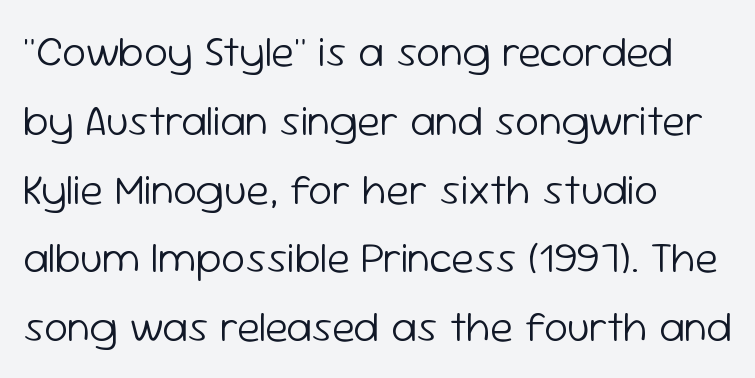
The image shows 43 px light sans-serif type, upright; set left-aligned, normal line spacing (1.6x), normal letter spacing, not underlined; low stroke contrast and a medium x-height.
